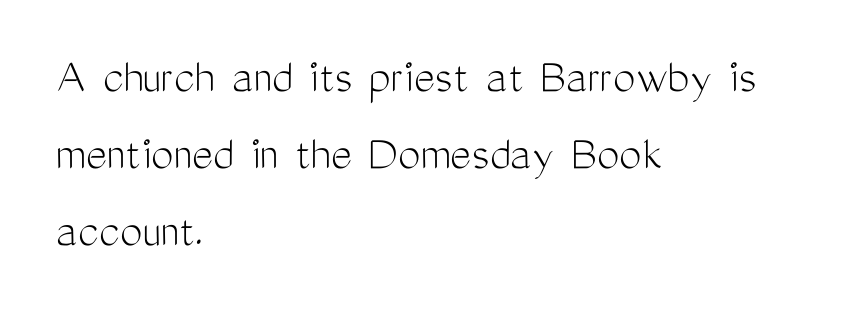
The image shows 50 px light, condensed sans-serif type, upright; set left-aligned, normal line spacing (1.54x), normal letter spacing, not underlined; medium stroke contrast and a medium x-height.
